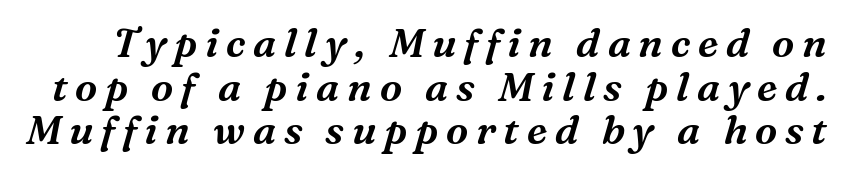
{"serif": "yes", "italic": "yes", "lean": "right", "slant_degrees": 16, "width": "normal", "stroke_contrast": "medium", "x_height": "medium", "monospaced": "no", "underline": "no", "line_spacing": "tight", "line_spacing_ratio": 1.09, "glyph_px": 40}
